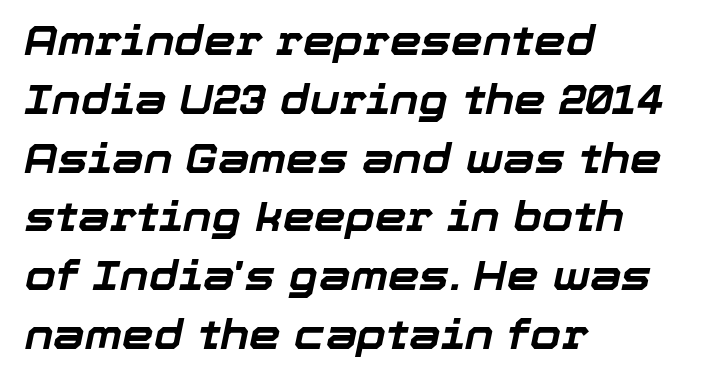
Q: Is the text bold? A: Yes.
Q: Is the text italic (slanted)? A: Yes, it leans right by about 12 degrees.
Q: Is the text underlined? A: No.
Q: How is the paragraph aligned? A: Left-aligned.
Q: Is the spacing between letters normal or unusually wide? A: Normal.
Q: Is the spacing between lines tight, normal or loose? A: Normal.
Q: Width (condensed, normal, or wide)? A: Normal.
Q: Stroke contrast? A: Low.
Q: x-height? A: Medium.
Q: Monospaced? A: No.
